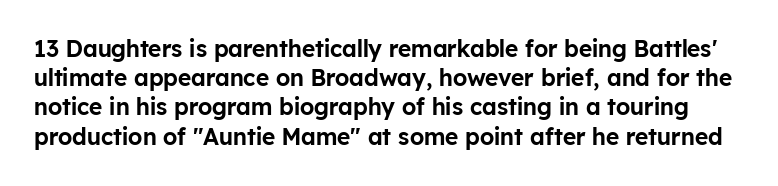
Q: Is the text italic (slanted)? A: No, it is upright.
Q: Is the text underlined? A: No.
Q: Is the spacing between letters normal or unusually wide? A: Normal.
Q: Is the spacing between lines tight, normal or loose? A: Normal.
